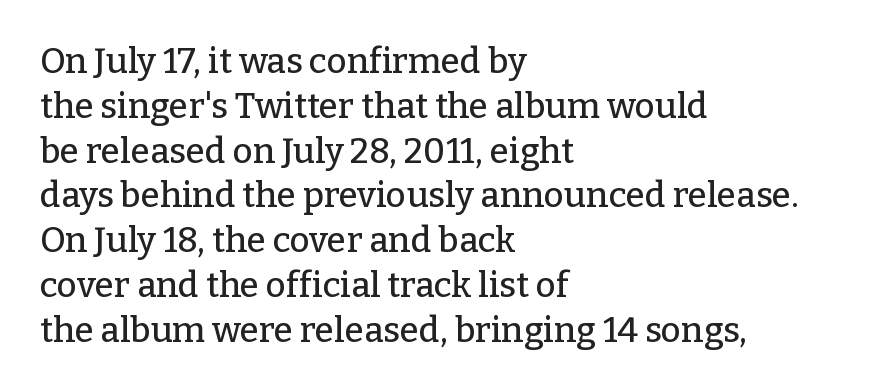
Q: Is the text italic (slanted)? A: No, it is upright.
Q: Is the typeface a serif or a sans-serif typeface? A: Serif.
Q: Is the text underlined? A: No.
Q: How is the paragraph aligned? A: Left-aligned.
Q: Is the spacing between letters normal or unusually wide? A: Normal.
Q: Is the spacing between lines tight, normal or loose? A: Normal.
Q: Width (condensed, normal, or wide)? A: Normal.
Q: Stroke contrast? A: Low.
Q: x-height? A: Medium.
Q: Monospaced? A: No.
